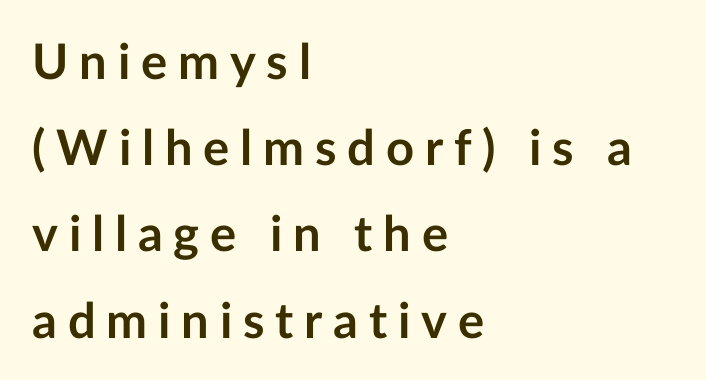
The image shows 49 px semibold sans-serif type, upright; set left-aligned, line spacing 1.76x, unusually wide letter spacing (+0.22 em), not underlined; low stroke contrast and a medium x-height.
